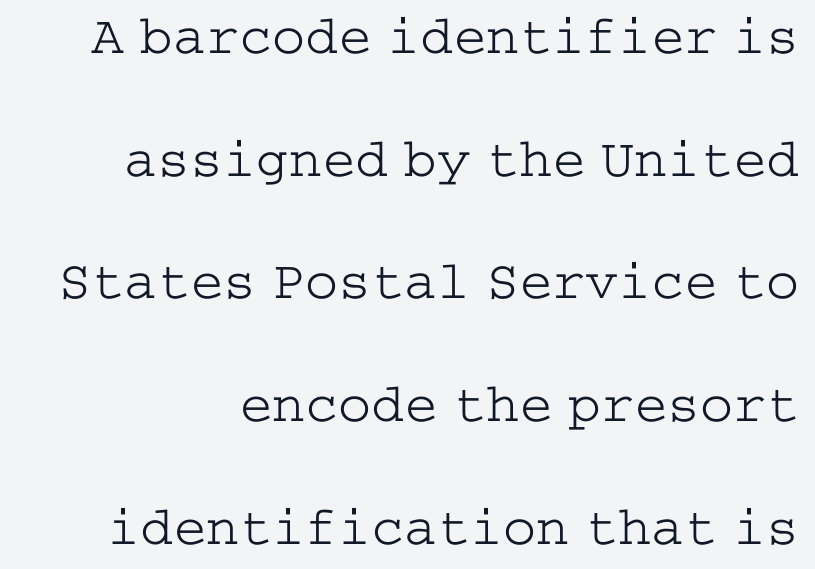
Q: Is the text bold? A: No.
Q: Is the text italic (slanted)? A: No, it is upright.
Q: Is the typeface a serif or a sans-serif typeface? A: Serif.
Q: Is the text underlined? A: No.
Q: Is the spacing between letters normal or unusually wide? A: Normal.
Q: Is the spacing between lines tight, normal or loose? A: Loose.
Q: Width (condensed, normal, or wide)? A: Wide.
Q: Stroke contrast? A: Low.
Q: x-height? A: Medium.
